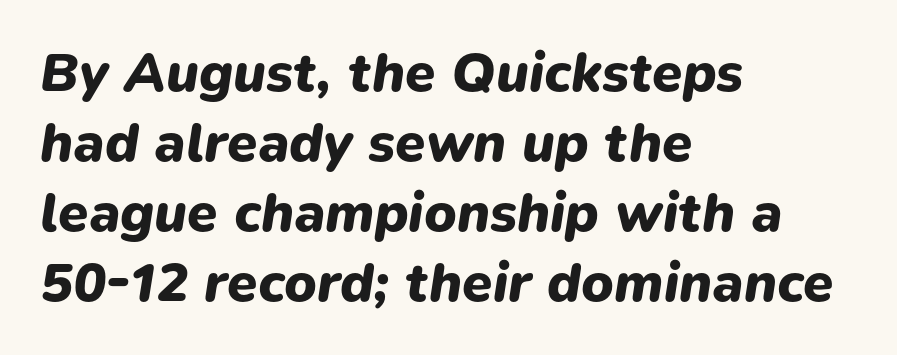
{"italic": "yes", "lean": "right", "slant_degrees": 9, "bold": "yes", "weight": "heavy", "width": "normal", "stroke_contrast": "low", "x_height": "medium", "monospaced": "no", "underline": "no", "align": "left", "line_spacing": "normal", "line_spacing_ratio": 1.27, "letter_spacing": "normal", "letter_spacing_em": 0.0, "glyph_px": 55}
